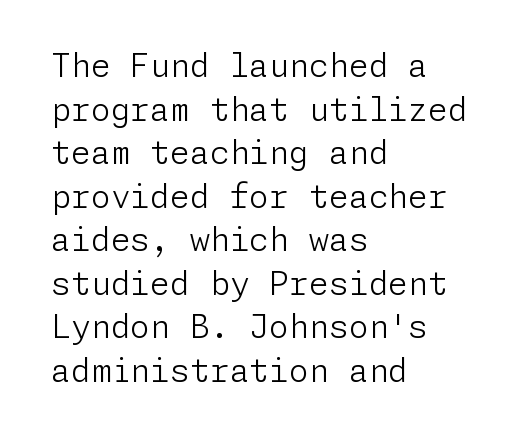
{"serif": "no", "italic": "no", "bold": "no", "weight": "light", "width": "normal", "stroke_contrast": "low", "x_height": "medium", "underline": "no", "align": "left", "line_spacing": "normal", "line_spacing_ratio": 1.36, "letter_spacing": "normal", "letter_spacing_em": 0.0, "glyph_px": 32}
